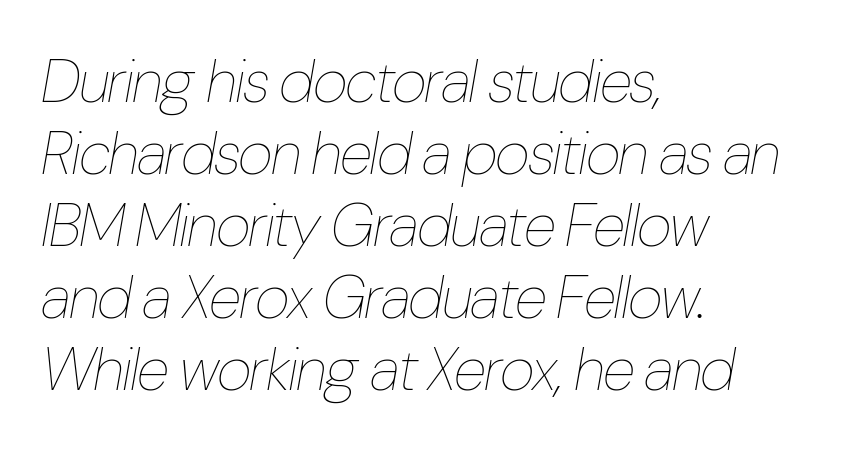
Q: Is the text bold? A: No.
Q: Is the text italic (slanted)? A: Yes, it leans right by about 10 degrees.
Q: Is the text underlined? A: No.
Q: How is the paragraph aligned? A: Left-aligned.
Q: Is the spacing between letters normal or unusually wide? A: Normal.
Q: Width (condensed, normal, or wide)? A: Condensed.
Q: Stroke contrast? A: Low.
Q: x-height? A: Medium.
Q: Monospaced? A: No.
